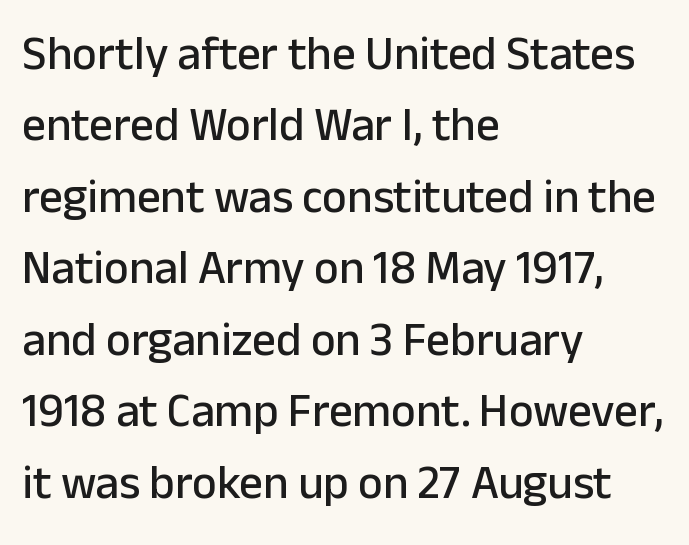
Q: Is the text italic (slanted)? A: No, it is upright.
Q: Is the typeface a serif or a sans-serif typeface? A: Sans-serif.
Q: Is the text underlined? A: No.
Q: How is the paragraph aligned? A: Left-aligned.
Q: Is the spacing between letters normal or unusually wide? A: Normal.
Q: Is the spacing between lines tight, normal or loose? A: Normal.
Q: Width (condensed, normal, or wide)? A: Normal.
Q: Stroke contrast? A: Low.
Q: x-height? A: Medium.
Q: Monospaced? A: No.
